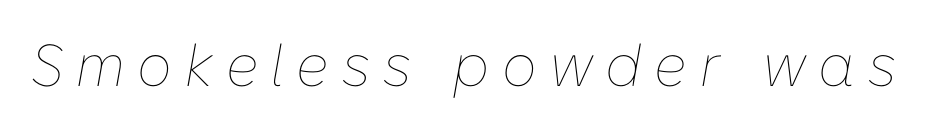
The lettering tilts uniformly, giving the passage an italic look. The letters are spread apart with noticeably loose tracking. Character widths vary here, with narrow letters taking less room than wide ones. Descender tails drop into unmarked territory. Is the type heavy? It reads as light-to-regular instead.
